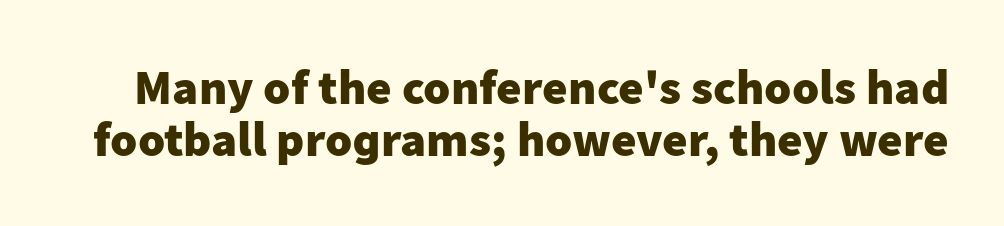
The image shows 49 px heavy sans-serif type, upright; set tight line spacing (1.07x), normal letter spacing, not underlined; low stroke contrast and a medium x-height.
